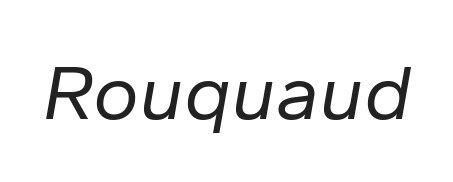
{"italic": "yes", "lean": "right", "slant_degrees": 10, "bold": "no", "weight": "regular", "width": "normal", "stroke_contrast": "low", "x_height": "medium", "monospaced": "no", "underline": "no", "letter_spacing": "normal", "letter_spacing_em": 0.0, "glyph_px": 78}
